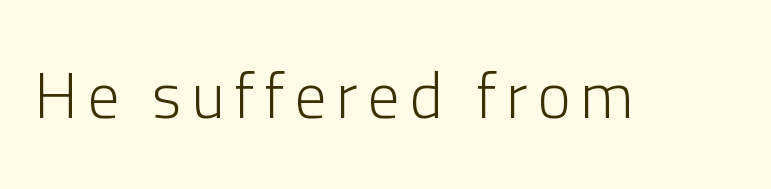
The image shows 64 px light sans-serif type, upright; set not underlined; low stroke contrast and a medium x-height.
